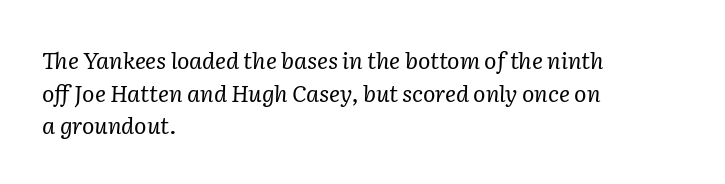
Q: Is the text bold? A: No.
Q: Is the text italic (slanted)? A: Yes, it leans right by about 2 degrees.
Q: Is the text underlined? A: No.
Q: How is the paragraph aligned? A: Left-aligned.
Q: Is the spacing between letters normal or unusually wide? A: Normal.
Q: Is the spacing between lines tight, normal or loose? A: Normal.
